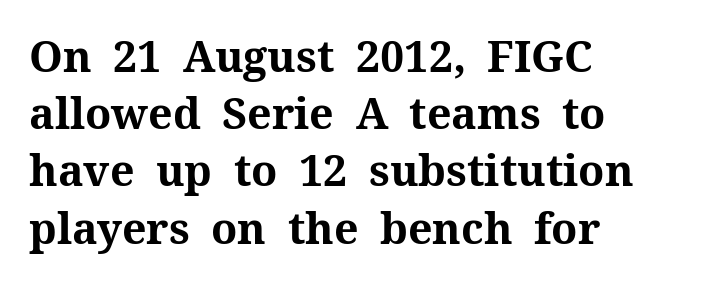
{"serif": "yes", "italic": "no", "bold": "yes", "weight": "bold", "width": "normal", "stroke_contrast": "medium", "x_height": "medium", "monospaced": "no", "underline": "no", "align": "left", "line_spacing": "normal", "line_spacing_ratio": 1.33, "letter_spacing": "normal", "letter_spacing_em": 0.0, "glyph_px": 43}
